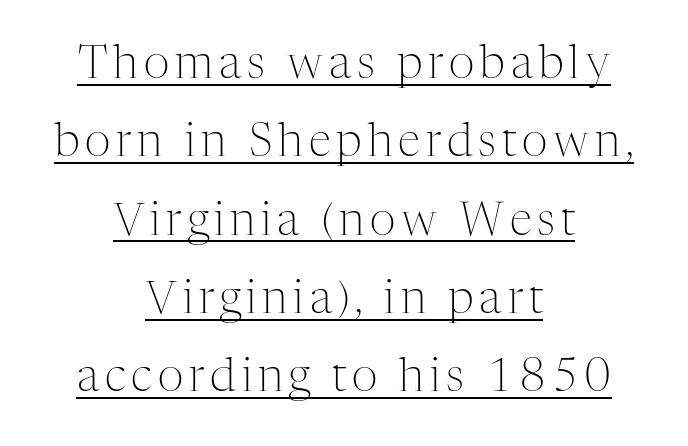
Q: Is the text bold? A: No.
Q: Is the text italic (slanted)? A: No, it is upright.
Q: Is the typeface a serif or a sans-serif typeface? A: Serif.
Q: Is the text underlined? A: Yes.
Q: How is the paragraph aligned? A: Centered.
Q: Width (condensed, normal, or wide)? A: Normal.
Q: Stroke contrast? A: Medium.
Q: x-height? A: Medium.
Q: Monospaced? A: No.
